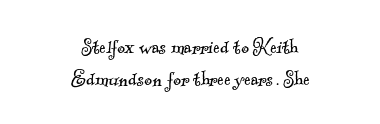
{"bold": "no", "underline": "no", "align": "center", "line_spacing": "normal", "line_spacing_ratio": 1.33, "letter_spacing": "normal", "letter_spacing_em": 0.0, "glyph_px": 24}
